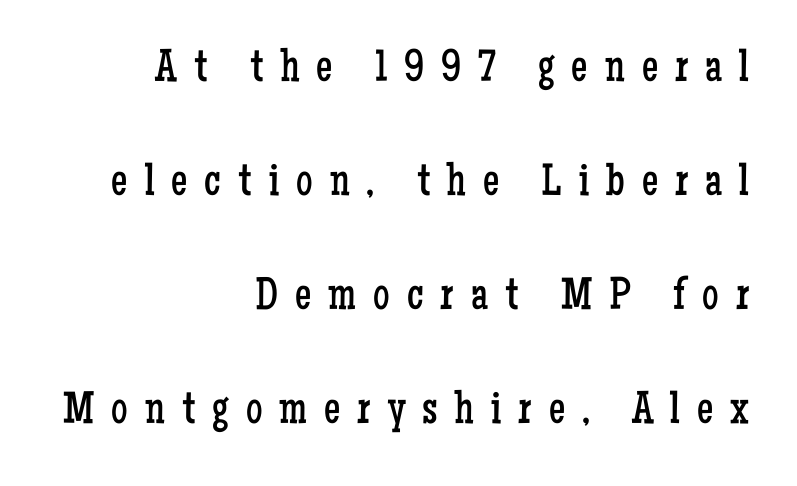
Is this a fixed-width face? No — the glyphs have proportional, varying widths. The zone under the glyphs is completely vacant. The vertical gap from one line to the next is large. What stands out about the letter spacing? Its width — letters are far apart. Heft: none added — not bold.
